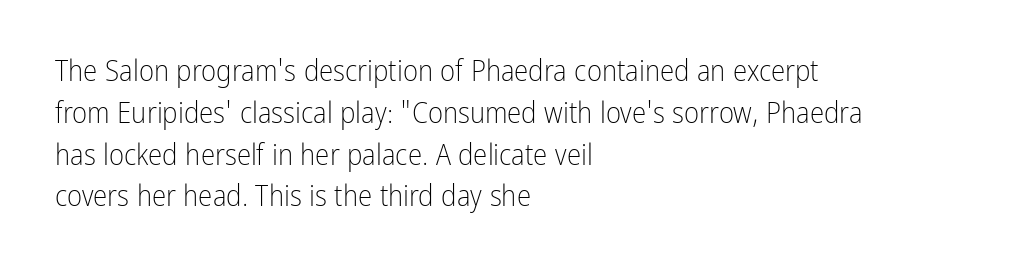
A typesetter would mark this as roman, not italic. The characters display no serif detailing; their extremities are plain. Is this a fixed-width face? No — the glyphs have proportional, varying widths. Line spacing here is normal. Leftover space on each line is placed entirely after the last word. Descenders hang freely into open space.
